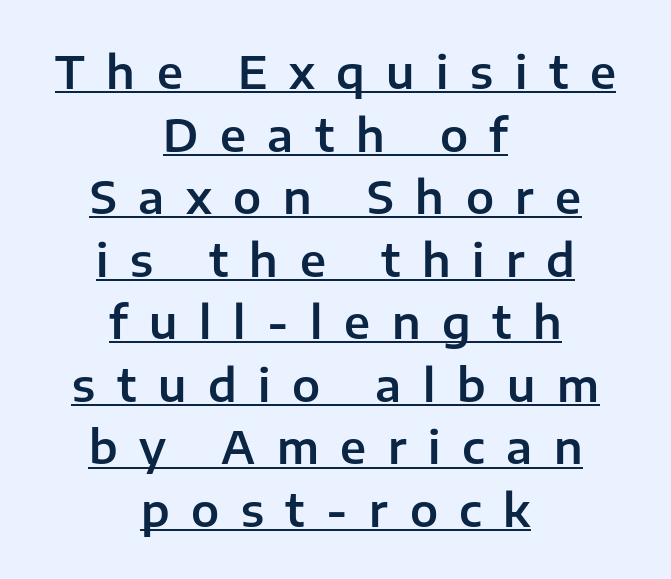
Q: Is the text italic (slanted)? A: No, it is upright.
Q: Is the typeface a serif or a sans-serif typeface? A: Sans-serif.
Q: Is the text underlined? A: Yes.
Q: How is the paragraph aligned? A: Centered.
Q: Is the spacing between letters normal or unusually wide? A: Unusually wide.
Q: Is the spacing between lines tight, normal or loose? A: Normal.
Q: Width (condensed, normal, or wide)? A: Normal.
Q: Stroke contrast? A: Low.
Q: x-height? A: Medium.
Q: Monospaced? A: No.
